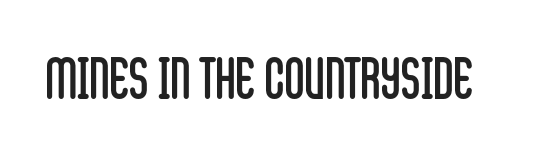
{"serif": "no", "italic": "no", "bold": "no", "weight": "regular", "width": "condensed", "stroke_contrast": "low", "x_height": "large", "monospaced": "no", "underline": "no", "letter_spacing": "normal", "letter_spacing_em": 0.0, "glyph_px": 56}
